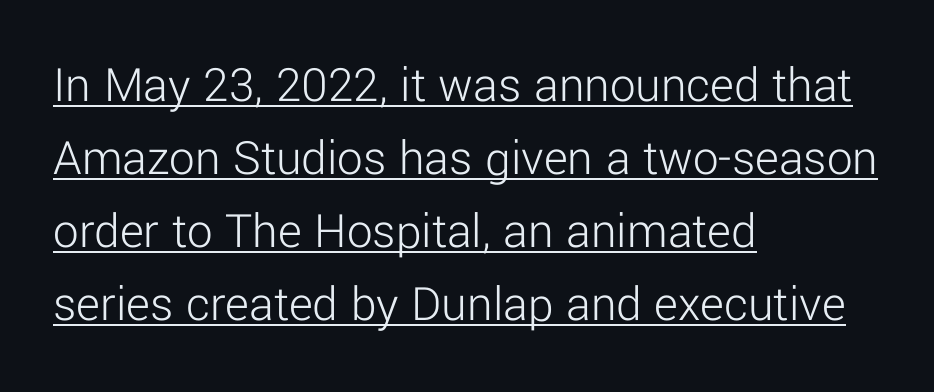
The image shows 51 px light sans-serif type, upright; set left-aligned, normal line spacing (1.43x), normal letter spacing, underlined; low stroke contrast and a medium x-height.
